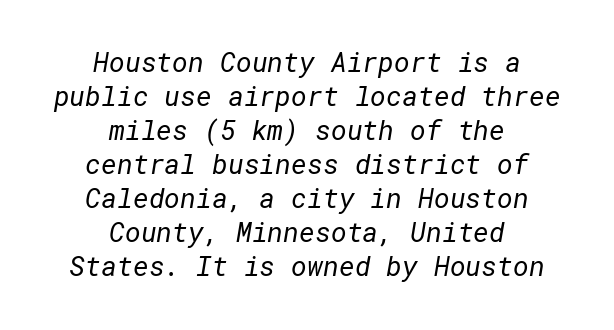
Unmarked baselines from the first word to the last. Notice how descenders clear the ascenders below comfortably — that's standard leading. The strokes carry an ordinary text weight at most. Here the glyphs are tracked normally, forming tight word shapes.
